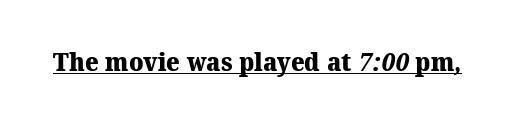
{"bold": "yes", "underline": "yes", "letter_spacing": "normal", "letter_spacing_em": 0.0, "glyph_px": 26}
